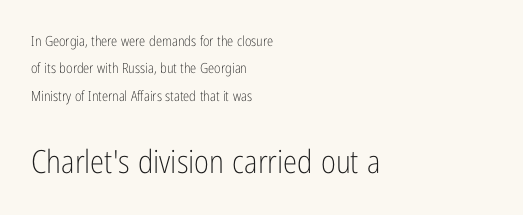
The image shows 32 px light, condensed sans-serif type, upright; set left-aligned, loose line spacing (1.95x), normal letter spacing, not underlined; the second (bottom) block is 2.29x larger; low stroke contrast and a medium x-height.
